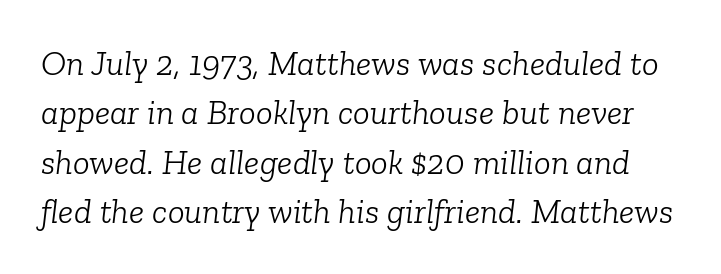
The image shows 35 px light serif type, italic (leaning right); set normal line spacing (1.41x), normal letter spacing, not underlined; low stroke contrast and a medium x-height.
